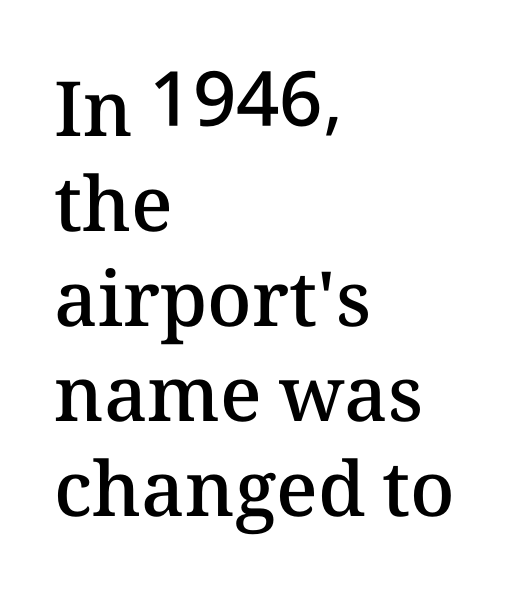
The image shows 76 px semibold type, upright; set left-aligned, normal line spacing (1.25x), normal letter spacing, not underlined; medium stroke contrast and a medium x-height.
